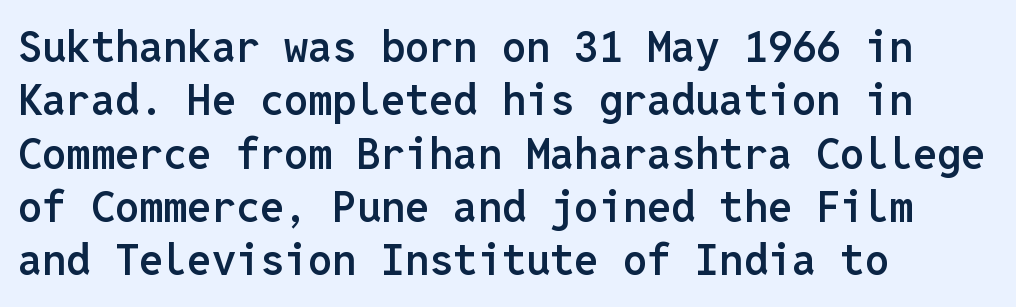
{"serif": "no", "italic": "no", "bold": "semi", "weight": "semibold", "width": "normal", "stroke_contrast": "low", "x_height": "medium", "monospaced": "yes", "underline": "no", "align": "left", "line_spacing_ratio": 1.24, "letter_spacing": "normal", "letter_spacing_em": 0.0, "glyph_px": 43}
